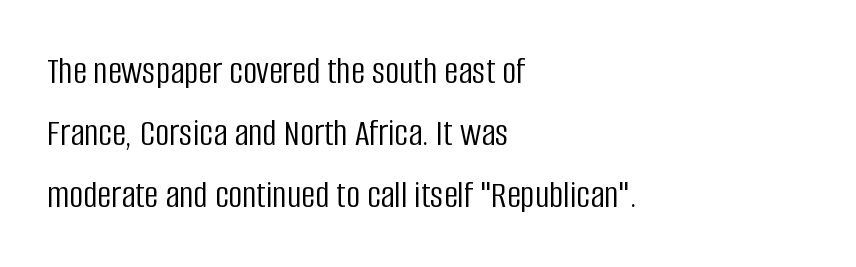
{"serif": "no", "italic": "no", "bold": "no", "weight": "light", "width": "condensed", "stroke_contrast": "low", "x_height": "large", "monospaced": "no", "underline": "no", "align": "left", "line_spacing": "normal", "line_spacing_ratio": 1.59, "letter_spacing": "normal", "letter_spacing_em": 0.0, "glyph_px": 39}
